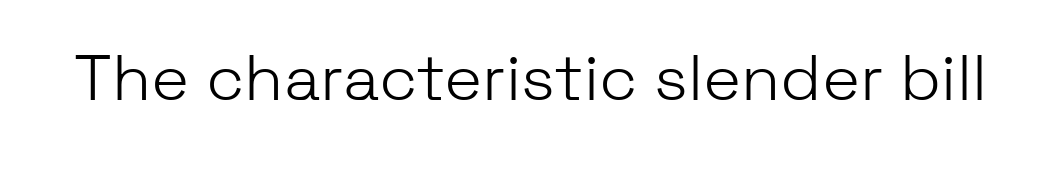
{"serif": "no", "italic": "no", "bold": "no", "weight": "light", "width": "normal", "stroke_contrast": "low", "x_height": "medium", "monospaced": "no", "underline": "no", "letter_spacing": "normal", "letter_spacing_em": 0.0, "glyph_px": 64}
